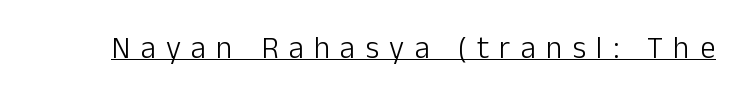
Designer's note — italics off, roman on. A typesetter would label this face a sans. No chunkiness to these letters — they're not bold. Check the space under the baseline: a stroke is drawn there. Here the glyphs are tracked loosely, breaking word shapes into spaced letters.
